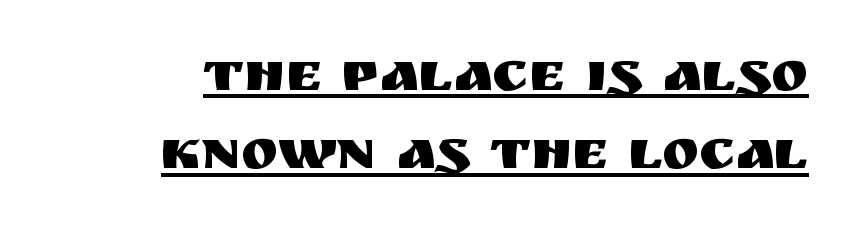
A typesetter would mark this as roman, not italic. This sample uses plain, unmodified letter spacing. You could not count columns in this text — the font is proportionally spaced. Looks like someone drew a line under every word here. This block has exactly the height ordinary leading produces. Regarding serifs, this sample does without them.
